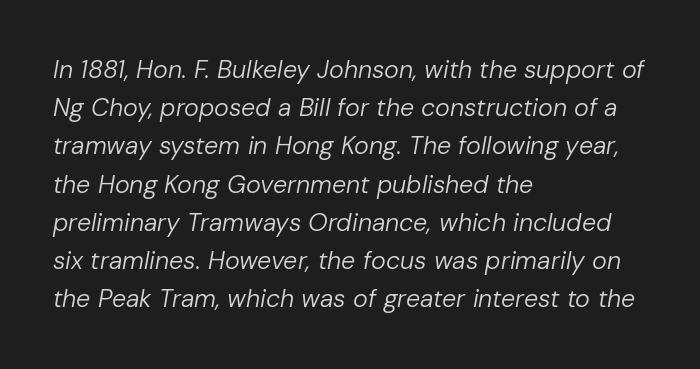
{"italic": "yes", "lean": "right", "slant_degrees": 10, "bold": "no", "underline": "no", "align": "left", "line_spacing": "normal", "line_spacing_ratio": 1.53, "letter_spacing": "normal", "letter_spacing_em": 0.0, "glyph_px": 25}
